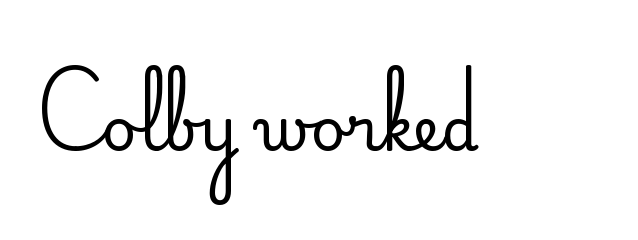
Q: Is the text bold? A: No.
Q: Is the text italic (slanted)? A: No, it is upright.
Q: Is the typeface a serif or a sans-serif typeface? A: Sans-serif.
Q: Is the text underlined? A: No.
Q: Is the spacing between letters normal or unusually wide? A: Normal.
Q: Width (condensed, normal, or wide)? A: Normal.
Q: Stroke contrast? A: Low.
Q: x-height? A: Small.
Q: Monospaced? A: No.
